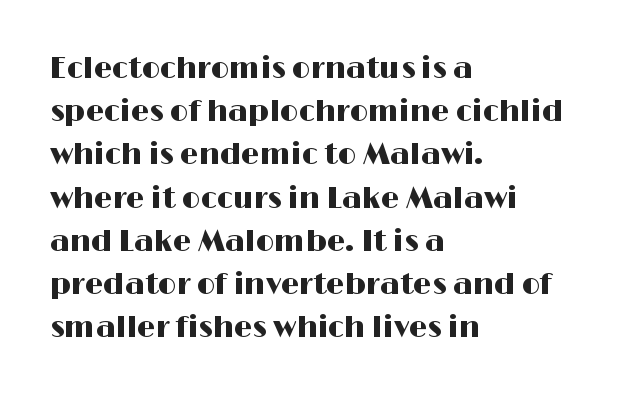
Does the leading feel generous? No, just average. Typographically, this falls in the sans-serif category. Do the letters lean? They stand straight. How are the letters spaced? Ordinarily, with no added tracking. Proportional: the letters do not fall into vertical columns. No word sits above an underline.
